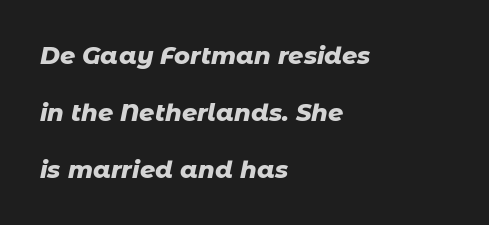
{"italic": "yes", "lean": "right", "slant_degrees": 11, "bold": "yes", "underline": "no", "align": "left", "line_spacing": "loose", "line_spacing_ratio": 2.37, "letter_spacing": "normal", "letter_spacing_em": 0.0, "glyph_px": 24}
